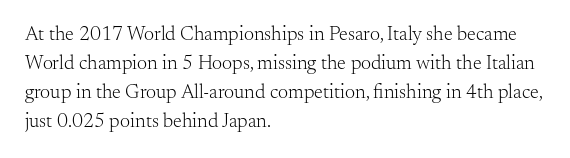
Q: Is the text bold? A: No.
Q: Is the text italic (slanted)? A: No, it is upright.
Q: Is the text underlined? A: No.
Q: How is the paragraph aligned? A: Left-aligned.
Q: Is the spacing between letters normal or unusually wide? A: Normal.
Q: Is the spacing between lines tight, normal or loose? A: Normal.
